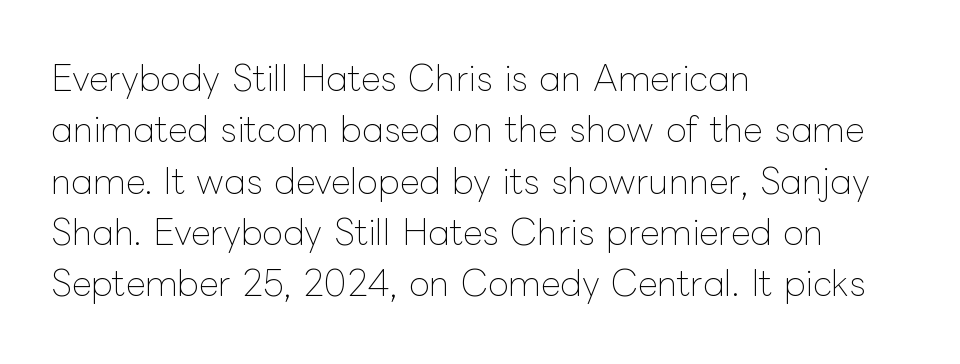
Leftover space on each line is placed entirely after the last word. Students, observe: this is what conventionally led text looks like. Quick note: underline off. The type sits square on the baseline with zero lean. The font sits on the lighter half of the weight spectrum, regular included. The rendering keeps characters at their native spacing.
